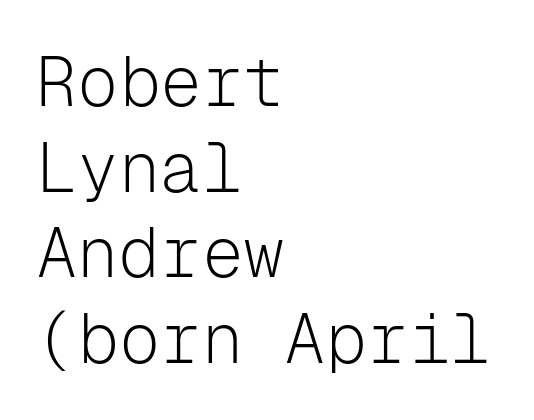
The image shows 69 px light sans-serif type, upright, monospaced; set left-aligned, line spacing 1.24x, normal letter spacing, not underlined; low stroke contrast and a medium x-height.
